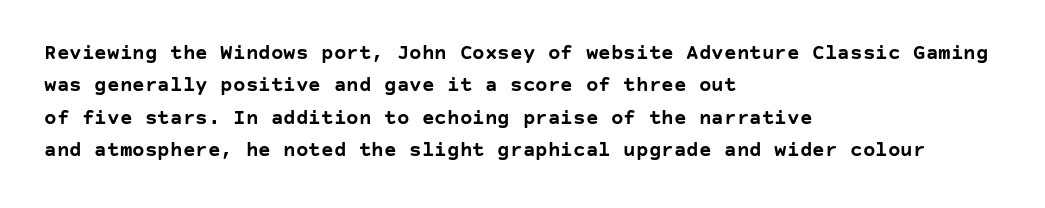
{"italic": "no", "bold": "yes", "underline": "no", "align": "left", "line_spacing": "normal", "line_spacing_ratio": 1.54, "letter_spacing": "normal", "letter_spacing_em": 0.0, "glyph_px": 21}
